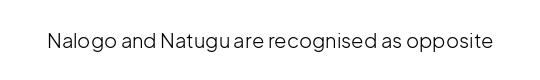
Posture: upright roman. Short note: letters normally spaced. The weight would be labelled regular, book, light, or lighter still. Lines of text with bare space underneath.
